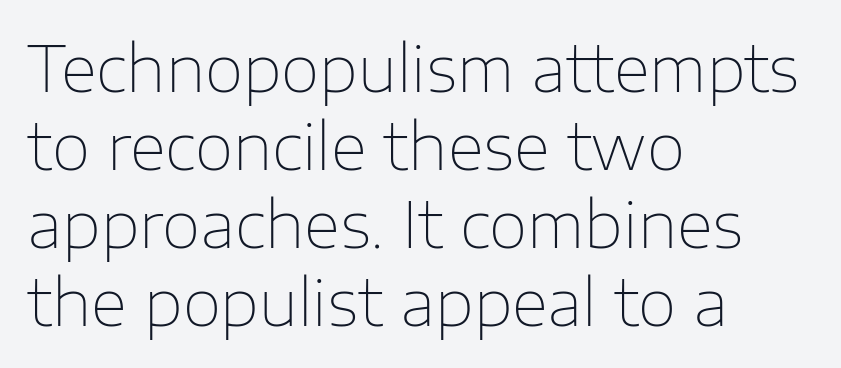
{"serif": "no", "italic": "no", "bold": "no", "weight": "thin", "width": "normal", "stroke_contrast": "low", "x_height": "medium", "monospaced": "no", "underline": "no", "align": "left", "line_spacing_ratio": 1.24, "letter_spacing": "normal", "letter_spacing_em": 0.0, "glyph_px": 63}
